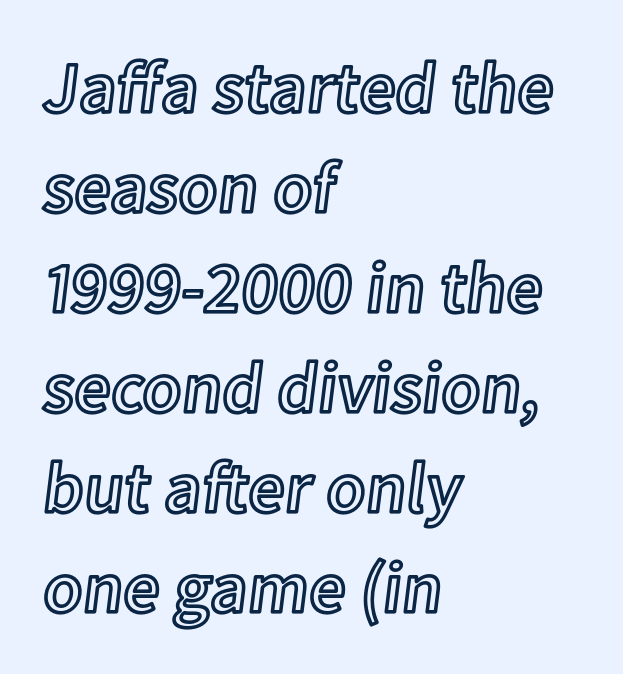
A typesetter would call this leading conventional body-copy spacing. The face used here is rendered with its standard letterfit. The lines are quadded left. No word sits above an underline.
